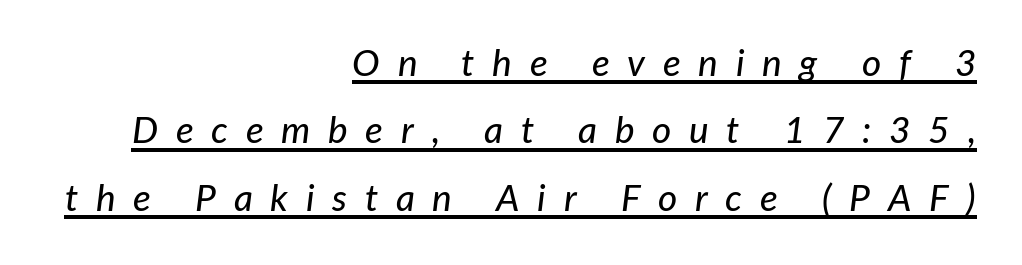
Q: Is the text italic (slanted)? A: Yes, it leans right by about 7 degrees.
Q: Is the text underlined? A: Yes.
Q: How is the paragraph aligned? A: Right-aligned.
Q: Is the spacing between letters normal or unusually wide? A: Unusually wide.
Q: Width (condensed, normal, or wide)? A: Normal.
Q: Stroke contrast? A: Low.
Q: x-height? A: Medium.
Q: Monospaced? A: No.
